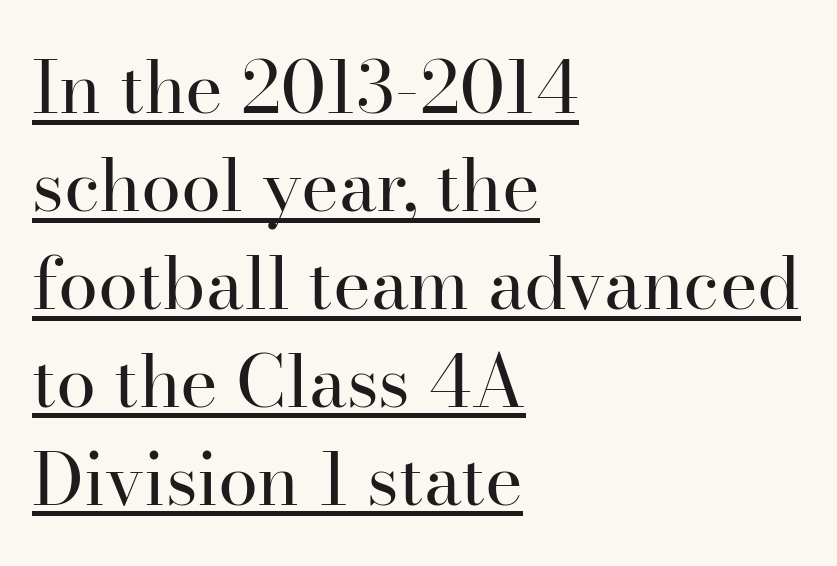
Q: Is the text bold? A: No.
Q: Is the text italic (slanted)? A: No, it is upright.
Q: Is the typeface a serif or a sans-serif typeface? A: Serif.
Q: Is the text underlined? A: Yes.
Q: How is the paragraph aligned? A: Left-aligned.
Q: Is the spacing between letters normal or unusually wide? A: Normal.
Q: Is the spacing between lines tight, normal or loose? A: Normal.
Q: Width (condensed, normal, or wide)? A: Normal.
Q: Stroke contrast? A: High.
Q: x-height? A: Small.
Q: Monospaced? A: No.
